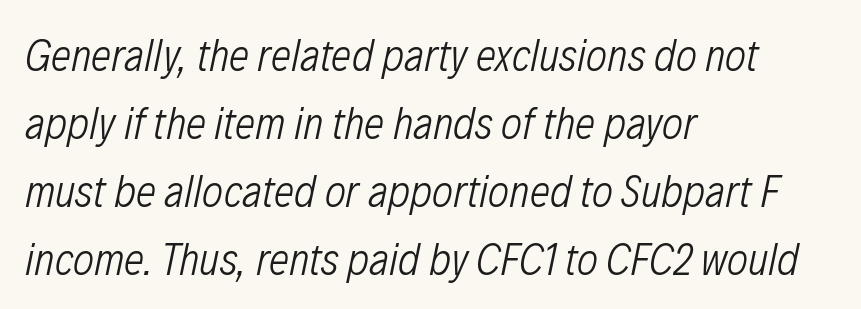
The image shows 45 px light, condensed type, italic (leaning right); set left-aligned, normal line spacing (1.51x), normal letter spacing, not underlined; low stroke contrast and a medium x-height.
